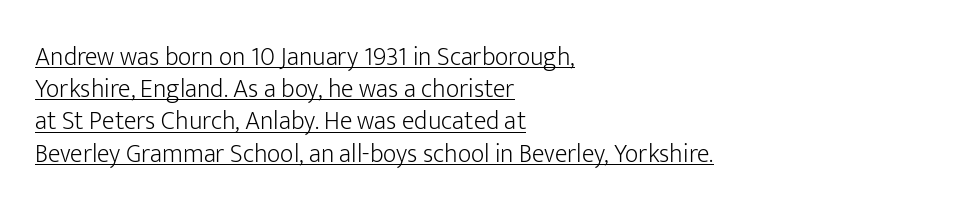
Q: Is the text bold? A: No.
Q: Is the text italic (slanted)? A: No, it is upright.
Q: Is the text underlined? A: Yes.
Q: How is the paragraph aligned? A: Left-aligned.
Q: Is the spacing between letters normal or unusually wide? A: Normal.
